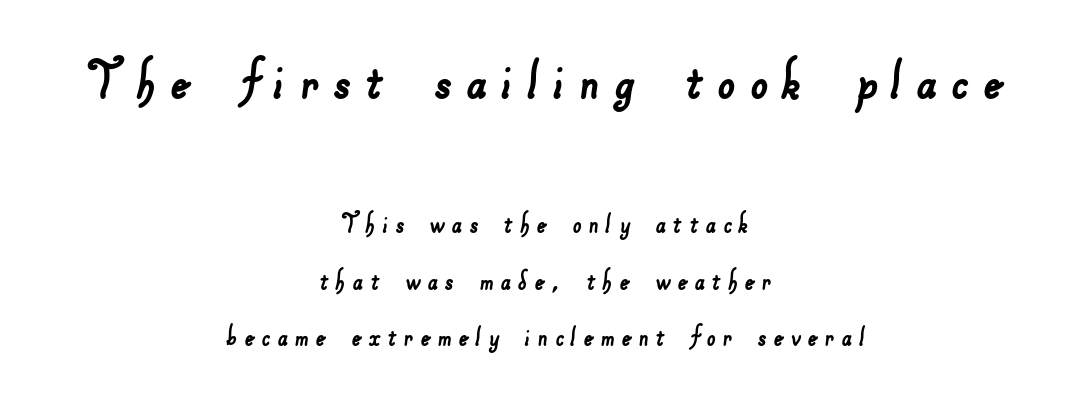
Words appear elongated and porous because spacing is wide. These lines are rendered in a variable-pitch font. Here the first block reads like a headline and the second like body copy. Does the copy run flush right? No — it is centered line by line. Underline: absent. I'd call this a sans setting — the letters go barefoot.
